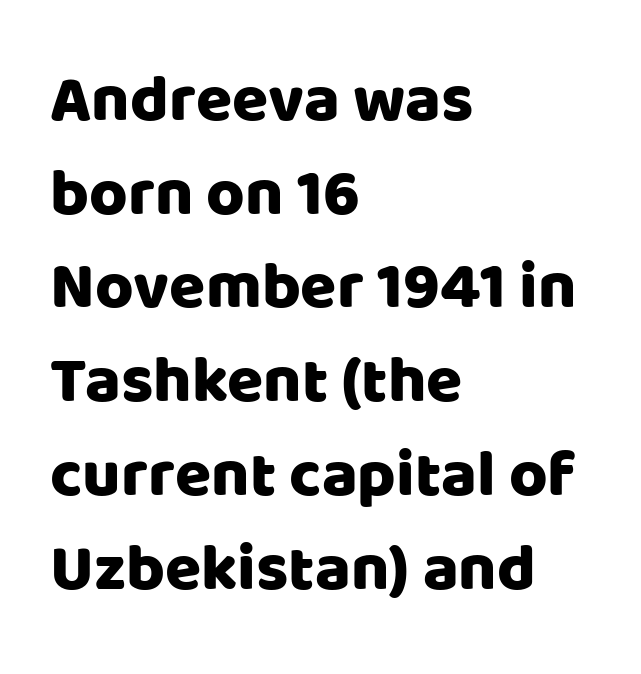
Q: Is the text italic (slanted)? A: No, it is upright.
Q: Is the typeface a serif or a sans-serif typeface? A: Sans-serif.
Q: Is the text underlined? A: No.
Q: How is the paragraph aligned? A: Left-aligned.
Q: Is the spacing between letters normal or unusually wide? A: Normal.
Q: Is the spacing between lines tight, normal or loose? A: Normal.
Q: Width (condensed, normal, or wide)? A: Normal.
Q: Stroke contrast? A: Low.
Q: x-height? A: Large.
Q: Monospaced? A: No.
